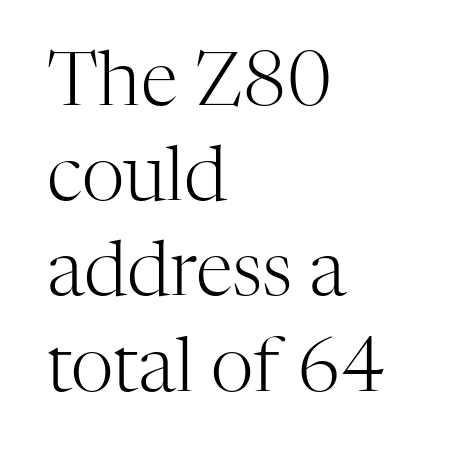
Q: Is the text bold? A: No.
Q: Is the text italic (slanted)? A: No, it is upright.
Q: Is the typeface a serif or a sans-serif typeface? A: Serif.
Q: Is the text underlined? A: No.
Q: How is the paragraph aligned? A: Left-aligned.
Q: Is the spacing between letters normal or unusually wide? A: Normal.
Q: Is the spacing between lines tight, normal or loose? A: Normal.
Q: Width (condensed, normal, or wide)? A: Normal.
Q: Stroke contrast? A: High.
Q: x-height? A: Medium.
Q: Monospaced? A: No.
